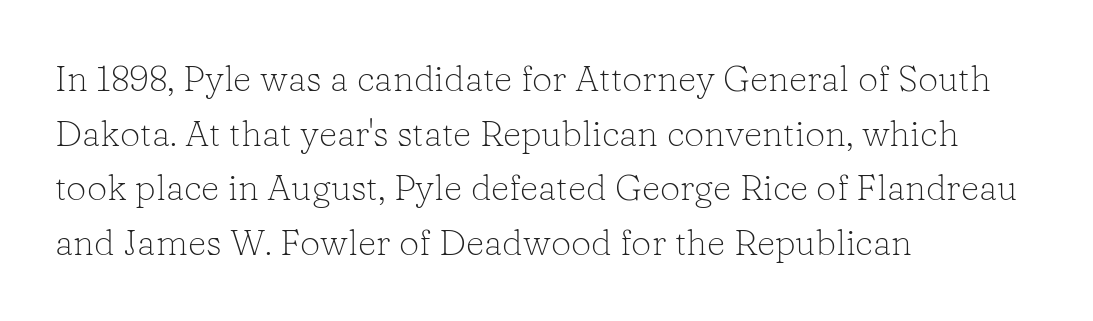
The image shows 36 px light serif type, upright; set left-aligned, normal line spacing (1.52x), normal letter spacing, not underlined; low stroke contrast and a medium x-height.
